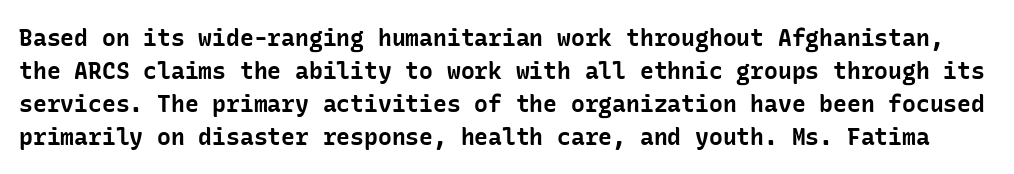
Q: Is the text bold? A: Yes.
Q: Is the text italic (slanted)? A: No, it is upright.
Q: Is the text underlined? A: No.
Q: Is the spacing between letters normal or unusually wide? A: Normal.
Q: Is the spacing between lines tight, normal or loose? A: Normal.
